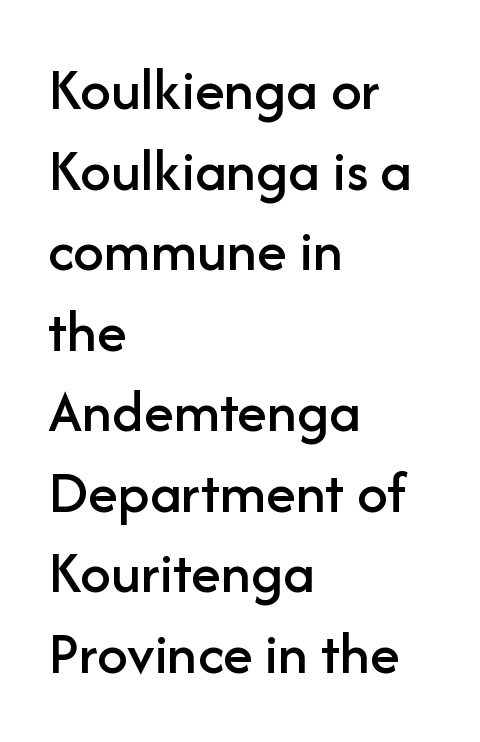
The passage shown has conventional tracking throughout. A roman cut, with each character standing at attention. Each letter keeps its own natural width here, so spacing adapts to shape. All the whitespace from short lines collects on the right. The designer left line spacing at the default. Rule under the text: the space is simply empty.
